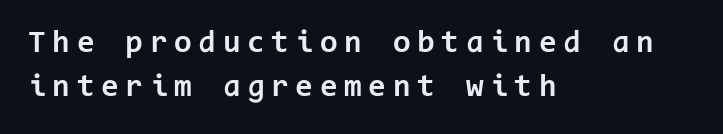
Spacing verdict: monospaced, one width for all characters. No italicization has been applied; the sample stays upright. There is plenty of visible air inserted between adjacent glyphs. Does the type have serifs? No, each stem ends abruptly. Letters rest on an invisible, unmarked baseline. Which margin do the lines hug? The left one — the right edge is uneven.
